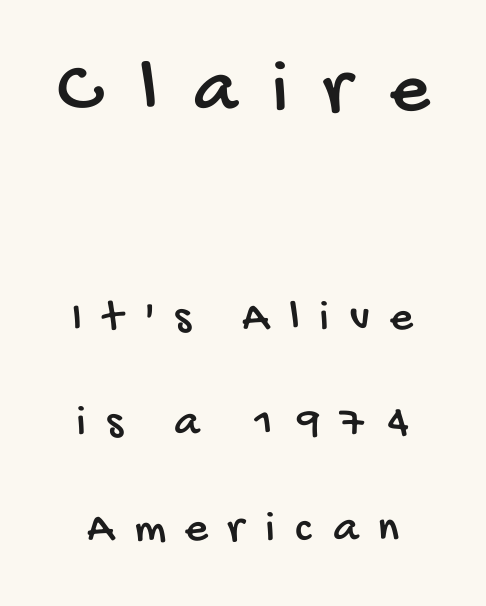
{"serif": "no", "width": "condensed", "stroke_contrast": "low", "x_height": "large", "monospaced": "no", "underline": "no", "align": "center", "line_spacing": "loose", "line_spacing_ratio": 2.35, "letter_spacing": "wide", "letter_spacing_em": 0.45, "larger_block": "first", "size_ratio": 1.73, "glyph_px": 78}
